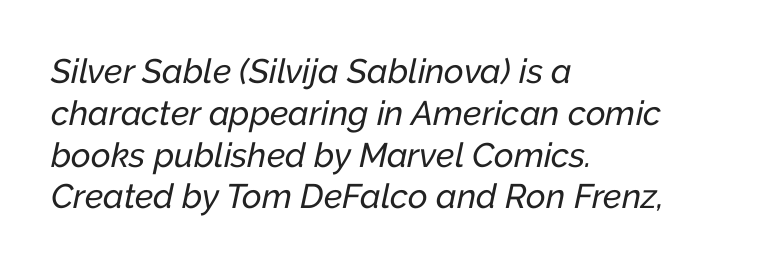
{"italic": "yes", "lean": "right", "slant_degrees": 12, "width": "normal", "stroke_contrast": "low", "x_height": "medium", "monospaced": "no", "underline": "no", "align": "left", "line_spacing_ratio": 1.23, "letter_spacing": "normal", "letter_spacing_em": 0.0, "glyph_px": 34}
